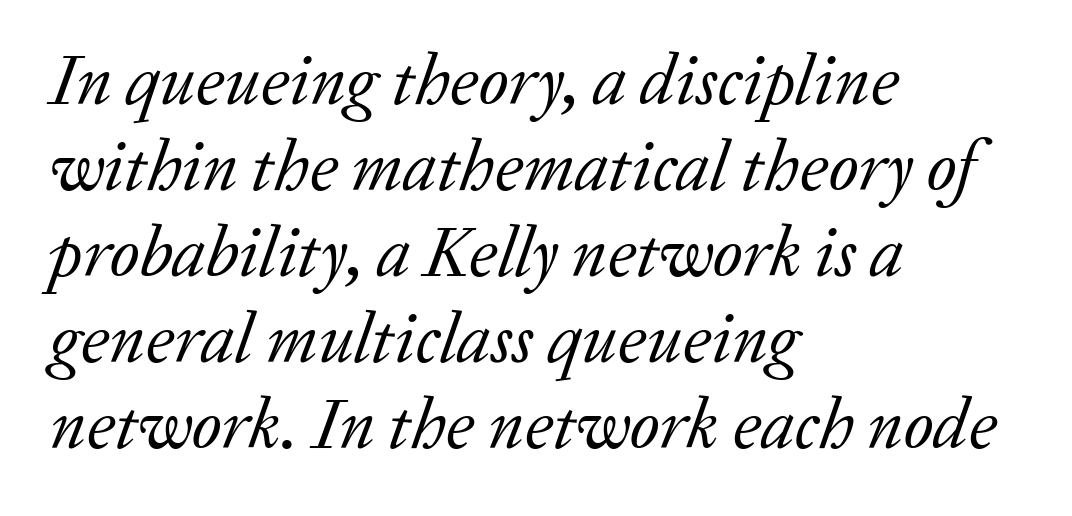
Q: Is the text bold? A: No.
Q: Is the text italic (slanted)? A: Yes, it leans right by about 20 degrees.
Q: Is the typeface a serif or a sans-serif typeface? A: Serif.
Q: Is the text underlined? A: No.
Q: How is the paragraph aligned? A: Left-aligned.
Q: Is the spacing between letters normal or unusually wide? A: Normal.
Q: Width (condensed, normal, or wide)? A: Normal.
Q: Stroke contrast? A: Low.
Q: x-height? A: Medium.
Q: Monospaced? A: No.
